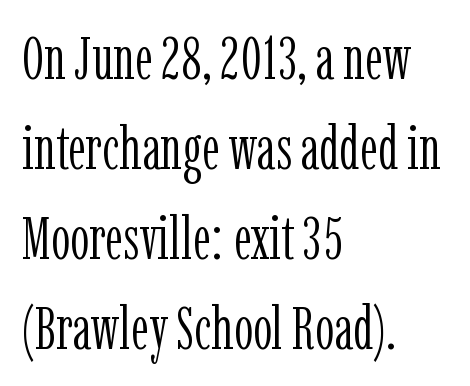
The image shows 60 px light, condensed serif type, upright; set left-aligned, normal line spacing (1.5x), normal letter spacing, not underlined; low stroke contrast and a medium x-height.
